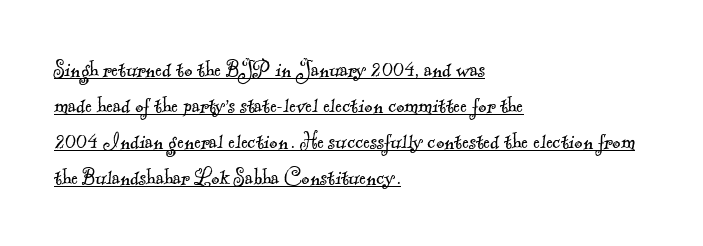
The image shows 25 px text type; set left-aligned, normal line spacing (1.44x), normal letter spacing, underlined.
